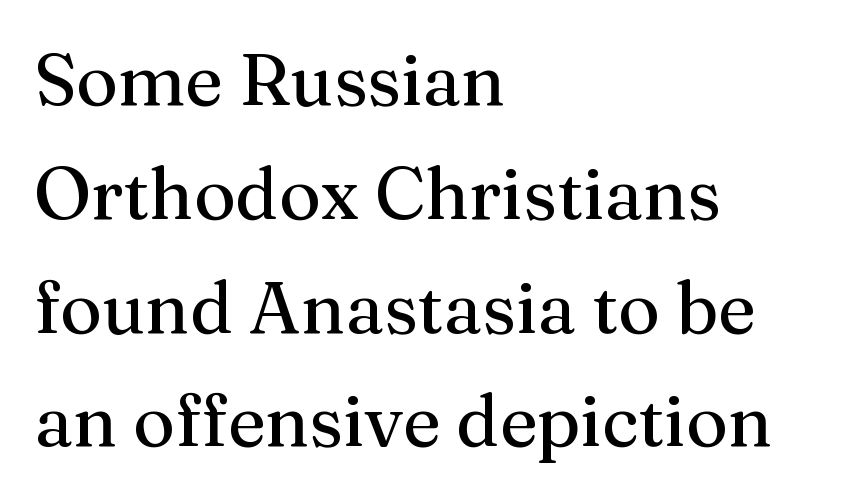
Posture: vertical. The passage shown is not underscored anywhere. Short and long lines alike share a common starting point at left. Do the characters align in a grid? No, the font is proportional.
